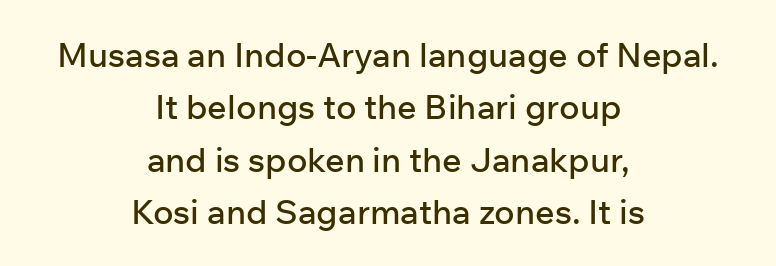
{"serif": "no", "italic": "no", "width": "normal", "stroke_contrast": "low", "x_height": "medium", "monospaced": "no", "underline": "no", "align": "center", "line_spacing": "normal", "line_spacing_ratio": 1.54, "letter_spacing": "normal", "letter_spacing_em": 0.0, "glyph_px": 34}
